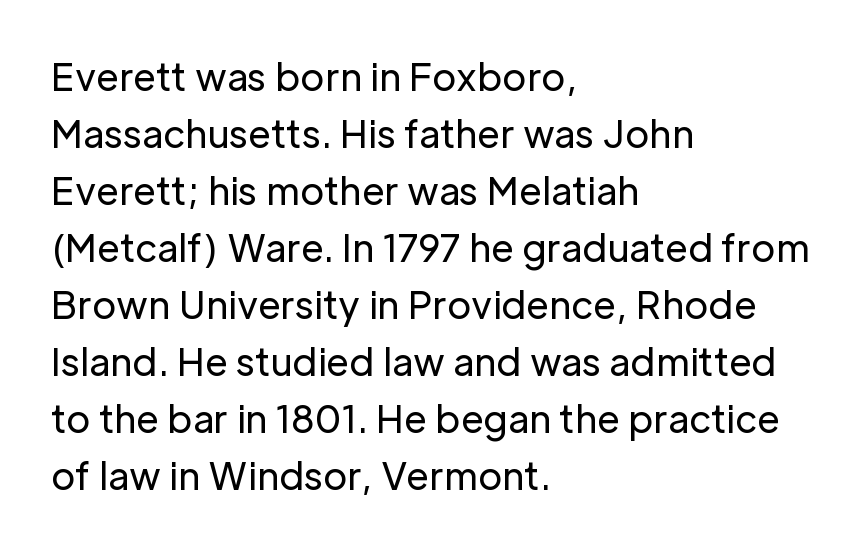
Q: Is the text bold? A: No.
Q: Is the text italic (slanted)? A: No, it is upright.
Q: Is the typeface a serif or a sans-serif typeface? A: Sans-serif.
Q: Is the text underlined? A: No.
Q: How is the paragraph aligned? A: Left-aligned.
Q: Is the spacing between letters normal or unusually wide? A: Normal.
Q: Is the spacing between lines tight, normal or loose? A: Normal.
Q: Width (condensed, normal, or wide)? A: Normal.
Q: Stroke contrast? A: Low.
Q: x-height? A: Medium.
Q: Monospaced? A: No.
